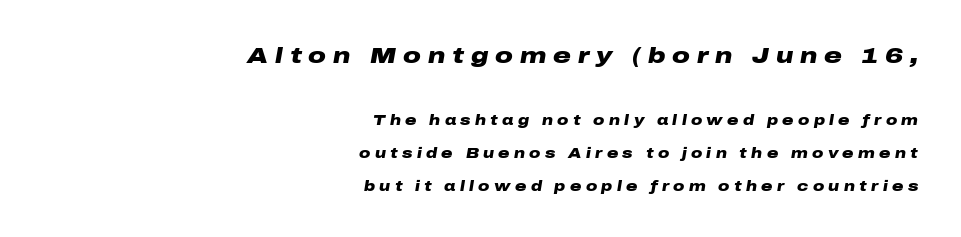
{"italic": "yes", "lean": "right", "slant_degrees": 10, "bold": "yes", "underline": "no", "align": "right", "line_spacing": "loose", "line_spacing_ratio": 2.34, "letter_spacing": "wide", "letter_spacing_em": 0.31, "larger_block": "first", "size_ratio": 1.57, "glyph_px": 22}
